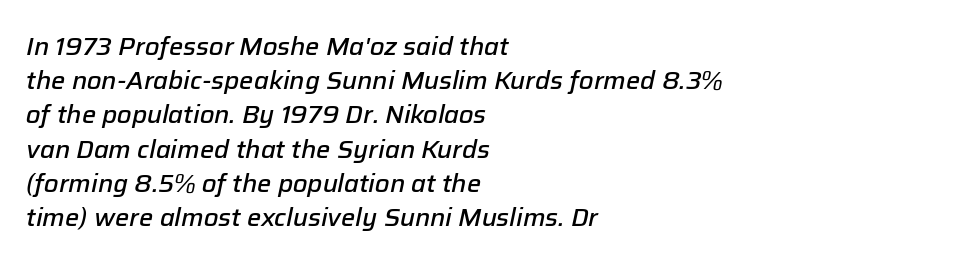
{"italic": "yes", "lean": "right", "slant_degrees": 12, "bold": "semi", "underline": "no", "align": "left", "line_spacing": "normal", "line_spacing_ratio": 1.37, "letter_spacing": "normal", "letter_spacing_em": 0.0, "glyph_px": 25}
